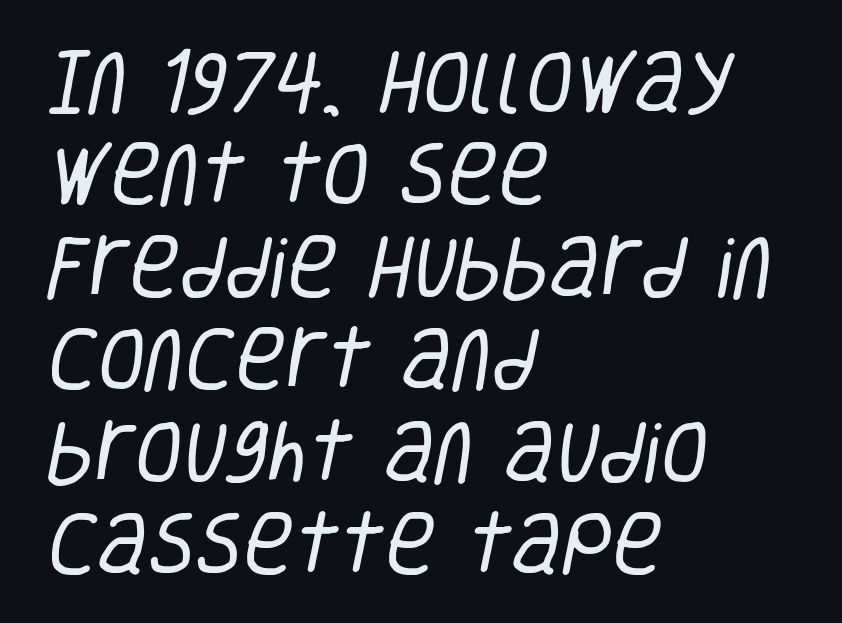
Does the type have serifs? No, each stem ends abruptly. The face used here is proportionally spaced, like ordinary book or web type. The specimen omits any rule beneath the text block's lines. The passage is arranged the way most books set body copy — flush left. Leading matches the norm, producing a regular column. The passage shown is not bold in any degree.
